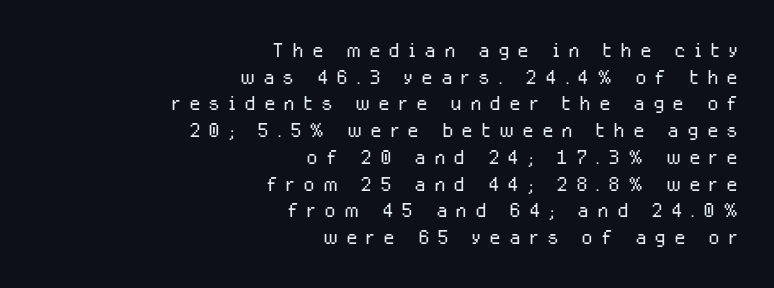
{"italic": "no", "bold": "no", "underline": "no", "align": "right", "line_spacing": "tight", "line_spacing_ratio": 0.99, "letter_spacing": "wide", "letter_spacing_em": 0.29, "glyph_px": 27}
